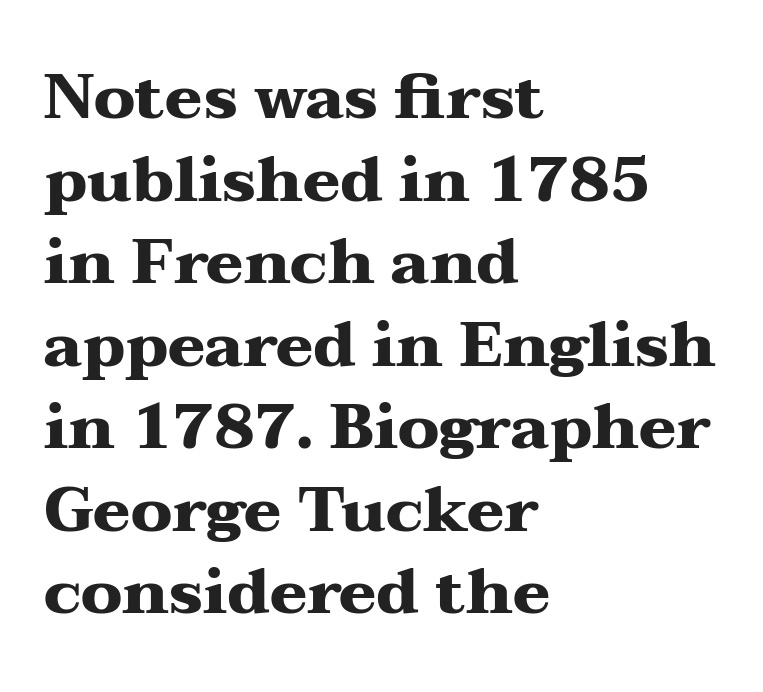
{"serif": "yes", "italic": "no", "bold": "yes", "weight": "heavy", "width": "wide", "stroke_contrast": "medium", "x_height": "medium", "monospaced": "no", "underline": "no", "align": "left", "line_spacing": "normal", "line_spacing_ratio": 1.31, "letter_spacing": "normal", "letter_spacing_em": 0.0, "glyph_px": 63}
